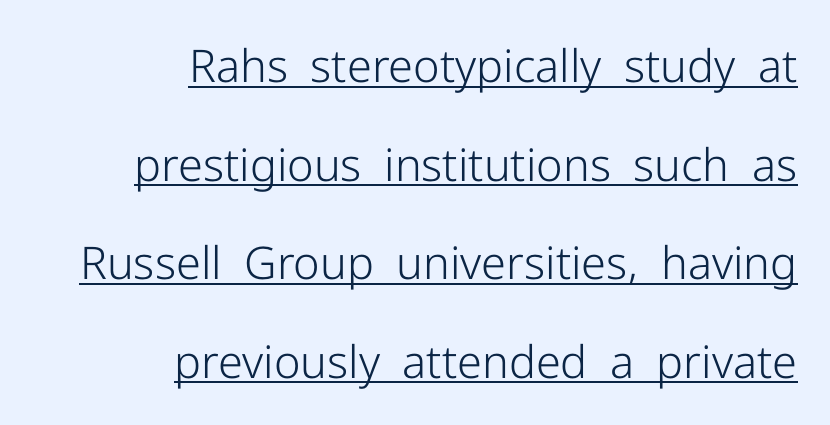
The image shows 45 px light sans-serif type, upright; set right-aligned, loose line spacing (2.19x), normal letter spacing, underlined; low stroke contrast and a medium x-height.
